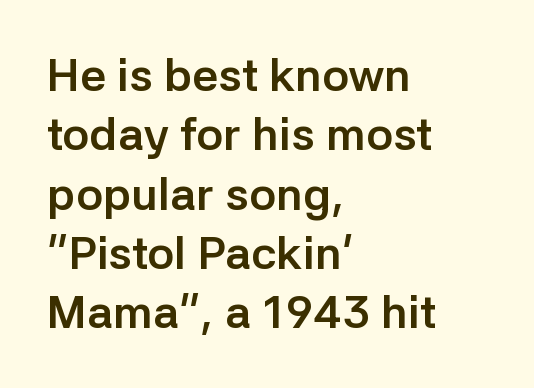
The letters carry no serifs — their stems end cleanly without finishing strokes. I'd describe the lettering as bold — thick and assertive. Where is the straight margin? On the left. These lines are rendered in a variable-pitch font.
